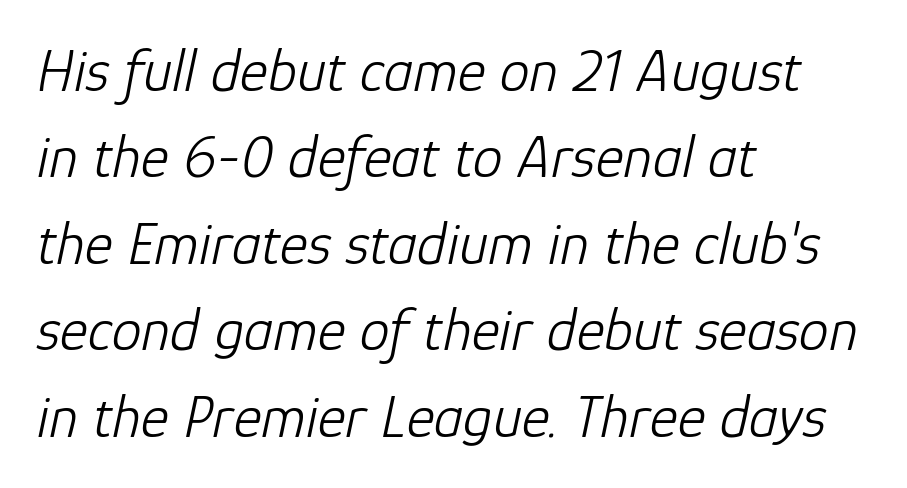
Underlining? Definitely not there. The font's italic variant was chosen for this text. How are the letters spaced? Ordinarily, with no added tracking. Weight class: somewhere from thin through regular.
